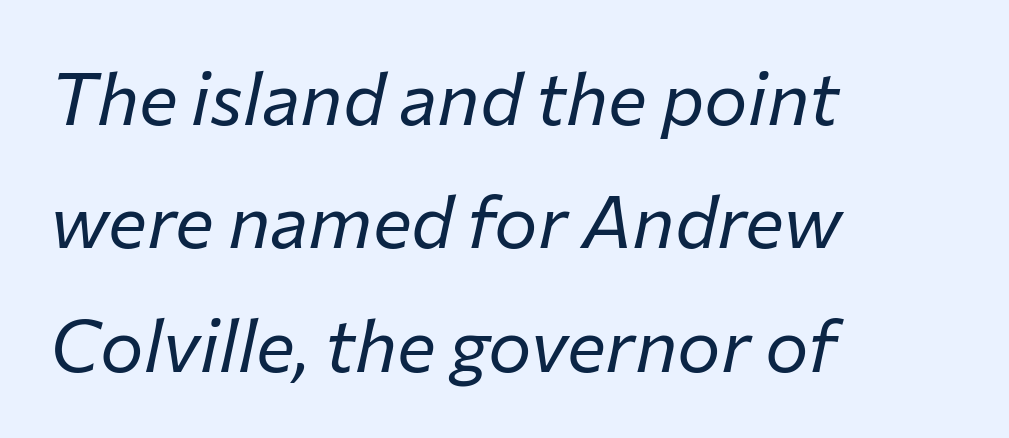
Vertically, the passage feels balanced, rows spaced as you'd expect. Is the letter spacing exaggerated? No — it looks like the ordinary default. Ink coverage per letter is moderate at most. Underline: absent. The ragged edge is on the right, which tells us the setting is flush left. The axis of the letterforms is tilted away from vertical.
